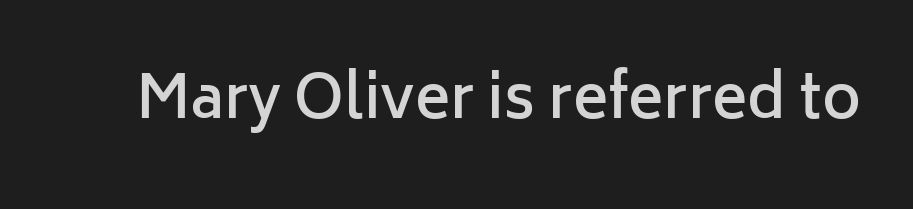
{"serif": "no", "italic": "no", "bold": "semi", "weight": "semibold", "width": "normal", "stroke_contrast": "low", "x_height": "medium", "monospaced": "no", "underline": "no", "letter_spacing": "normal", "letter_spacing_em": 0.0, "glyph_px": 59}
